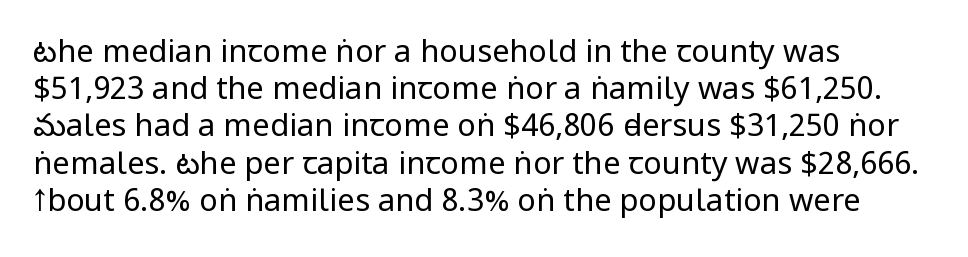
{"serif": "no", "italic": "no", "bold": "no", "weight": "regular", "width": "condensed", "stroke_contrast": "low", "underline": "no", "align": "left", "line_spacing_ratio": 1.2, "letter_spacing": "normal", "letter_spacing_em": 0.0, "glyph_px": 31}
